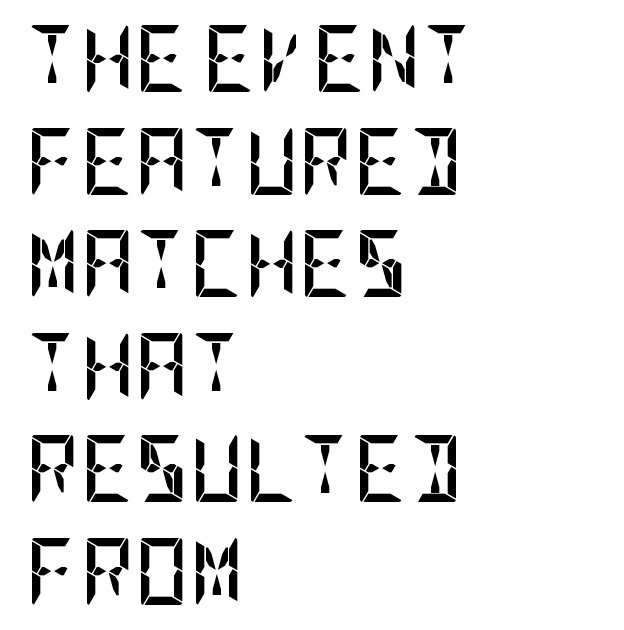
Q: Is the text bold? A: Yes.
Q: Is the text italic (slanted)? A: No, it is upright.
Q: Is the typeface a serif or a sans-serif typeface? A: Sans-serif.
Q: Is the text underlined? A: No.
Q: How is the paragraph aligned? A: Left-aligned.
Q: Is the spacing between letters normal or unusually wide? A: Normal.
Q: Is the spacing between lines tight, normal or loose? A: Normal.
Q: Width (condensed, normal, or wide)? A: Condensed.
Q: Stroke contrast? A: Low.
Q: x-height? A: Large.
